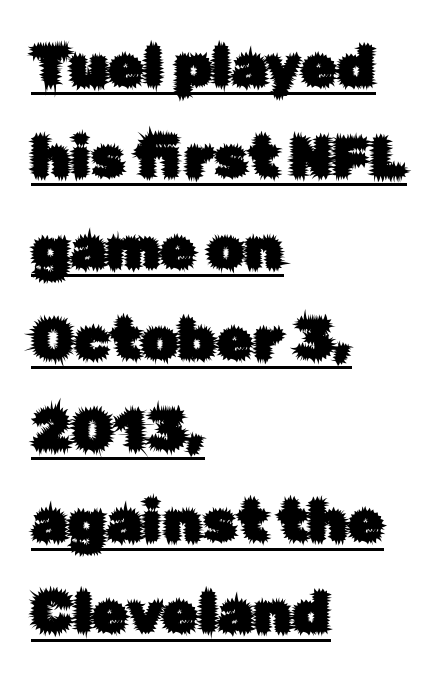
The image shows 58 px sans-serif type, upright; set left-aligned, normal line spacing (1.57x), normal letter spacing, underlined; low stroke contrast and a medium x-height.
